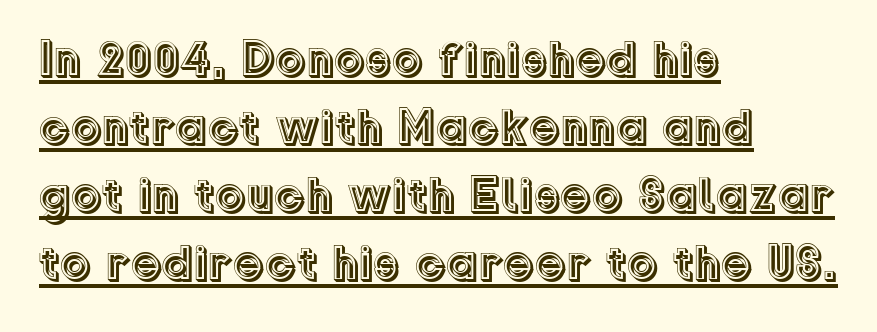
{"italic": "no", "width": "normal", "x_height": "medium", "monospaced": "no", "underline": "yes", "align": "left", "line_spacing": "normal", "line_spacing_ratio": 1.39, "letter_spacing": "normal", "letter_spacing_em": 0.0, "glyph_px": 49}
